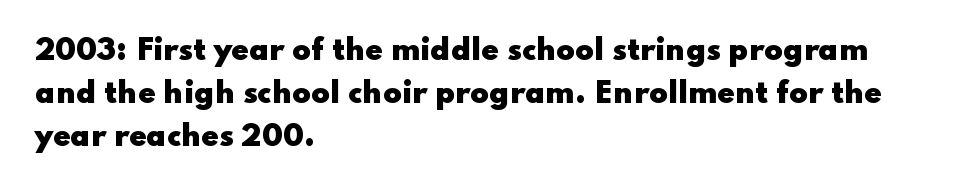
The image shows 28 px heavy, wide sans-serif type, upright; set left-aligned, normal line spacing (1.54x), normal letter spacing, not underlined; low stroke contrast and a small x-height.
